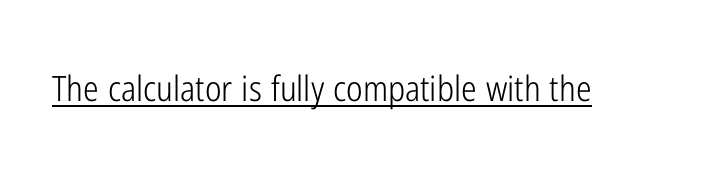
{"serif": "no", "italic": "no", "bold": "no", "weight": "light", "width": "condensed", "stroke_contrast": "low", "x_height": "medium", "monospaced": "no", "underline": "yes", "letter_spacing": "normal", "letter_spacing_em": 0.0, "glyph_px": 35}
